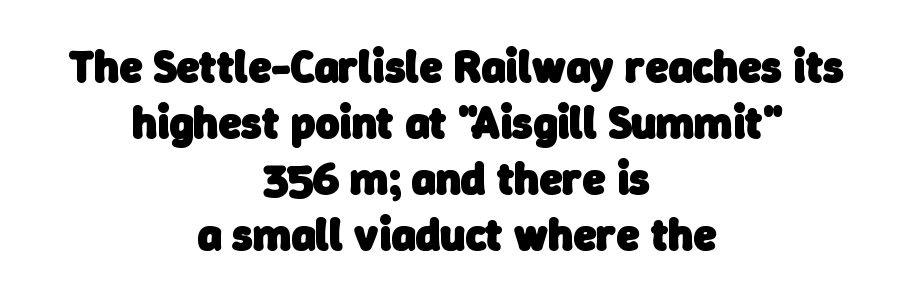
Q: Is the text bold? A: Yes.
Q: Is the typeface a serif or a sans-serif typeface? A: Sans-serif.
Q: Is the text underlined? A: No.
Q: How is the paragraph aligned? A: Centered.
Q: Is the spacing between letters normal or unusually wide? A: Normal.
Q: Width (condensed, normal, or wide)? A: Normal.
Q: Stroke contrast? A: Low.
Q: x-height? A: Medium.
Q: Monospaced? A: No.
